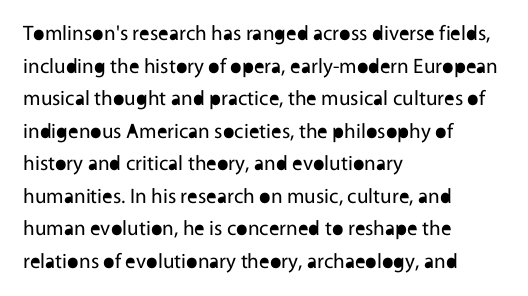
Q: Is the text bold? A: No.
Q: Is the text italic (slanted)? A: No, it is upright.
Q: Is the text underlined? A: No.
Q: How is the paragraph aligned? A: Left-aligned.
Q: Is the spacing between letters normal or unusually wide? A: Normal.
Q: Is the spacing between lines tight, normal or loose? A: Normal.
